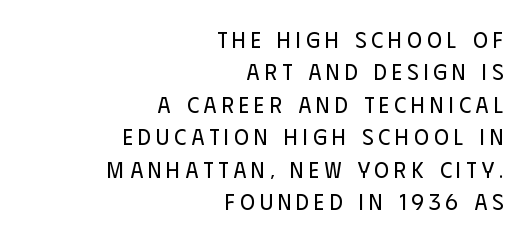
{"italic": "no", "bold": "no", "underline": "no", "align": "right", "line_spacing": "normal", "line_spacing_ratio": 1.41, "letter_spacing": "wide", "letter_spacing_em": 0.22, "glyph_px": 23}
